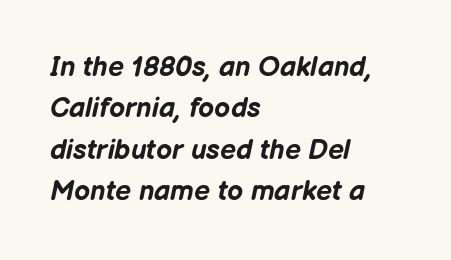
{"italic": "yes", "lean": "right", "slant_degrees": 12, "bold": "yes", "weight": "bold", "width": "normal", "stroke_contrast": "low", "x_height": "medium", "monospaced": "no", "underline": "no", "align": "left", "line_spacing": "normal", "line_spacing_ratio": 1.48, "letter_spacing": "normal", "letter_spacing_em": 0.0, "glyph_px": 28}
